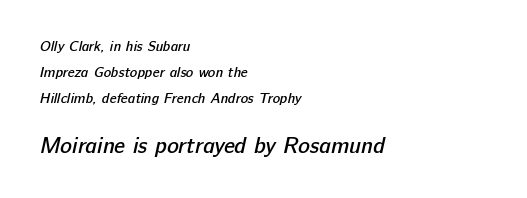
{"bold": "semi", "underline": "no", "align": "left", "line_spacing_ratio": 1.87, "letter_spacing": "normal", "letter_spacing_em": 0.0, "larger_block": "second", "size_ratio": 1.57, "glyph_px": 22}
